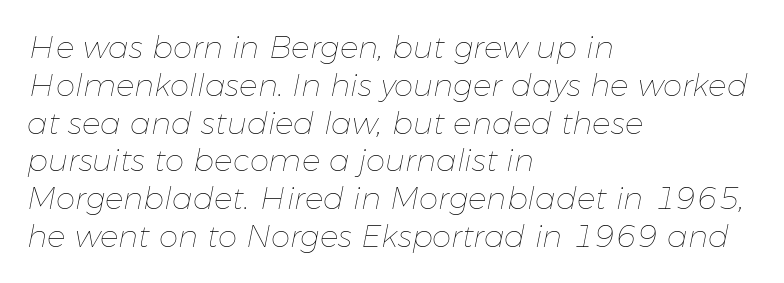
The image shows 31 px thin type, italic (leaning right); set left-aligned, line spacing 1.22x, normal letter spacing, not underlined; low stroke contrast and a medium x-height.
